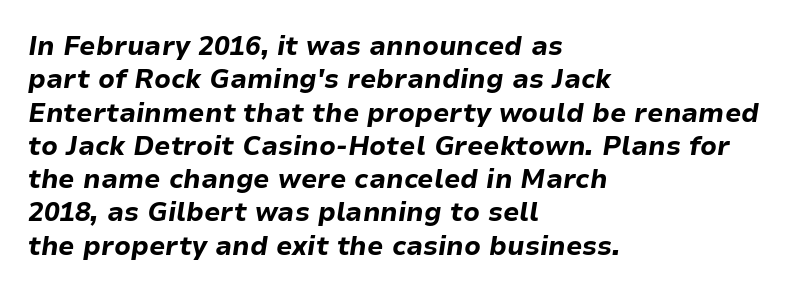
Q: Is the text bold? A: Yes.
Q: Is the text italic (slanted)? A: Yes, it leans right by about 9 degrees.
Q: Is the text underlined? A: No.
Q: How is the paragraph aligned? A: Left-aligned.
Q: Is the spacing between letters normal or unusually wide? A: Normal.
Q: Is the spacing between lines tight, normal or loose? A: Normal.
